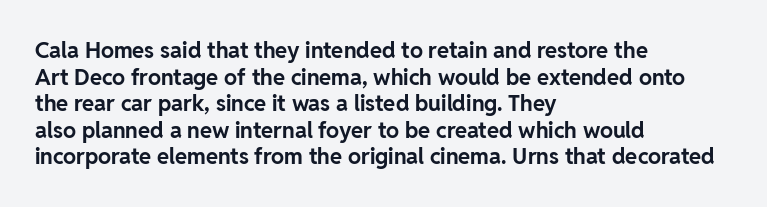
Which margin do the lines hug? The left one — the right edge is uneven. Weight check: bold — yes, fully. Tracking here is standard; glyphs follow each other at the usual distance. Unlike italic type, these characters show no tilt at all. Just letters on the line, the space beneath them empty.
